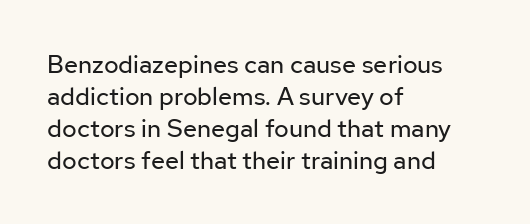
Q: Is the text bold? A: No.
Q: Is the text italic (slanted)? A: No, it is upright.
Q: Is the text underlined? A: No.
Q: How is the paragraph aligned? A: Left-aligned.
Q: Is the spacing between letters normal or unusually wide? A: Normal.
Q: Is the spacing between lines tight, normal or loose? A: Normal.
